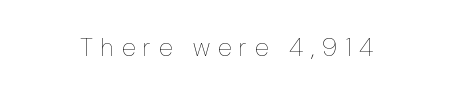
Ordinary non-slanted type is in use. Is this a heavy cut? Hardly; it is regular or lighter. Characters follow at a spacing far wider than the type designer built in. Bare-footed words on every line.
